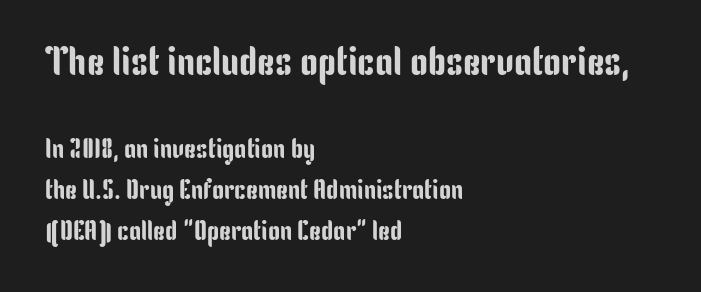
Q: Is the text italic (slanted)? A: No, it is upright.
Q: Is the typeface a serif or a sans-serif typeface? A: Sans-serif.
Q: Is the text underlined? A: No.
Q: How is the paragraph aligned? A: Left-aligned.
Q: Is the spacing between letters normal or unusually wide? A: Normal.
Q: Is the spacing between lines tight, normal or loose? A: Normal.
Q: Which block of text is set in a larger size, the first (top) or the second (bottom)? A: The first (top) one.
Q: Width (condensed, normal, or wide)? A: Condensed.
Q: Stroke contrast? A: Low.
Q: x-height? A: Medium.
Q: Monospaced? A: No.
